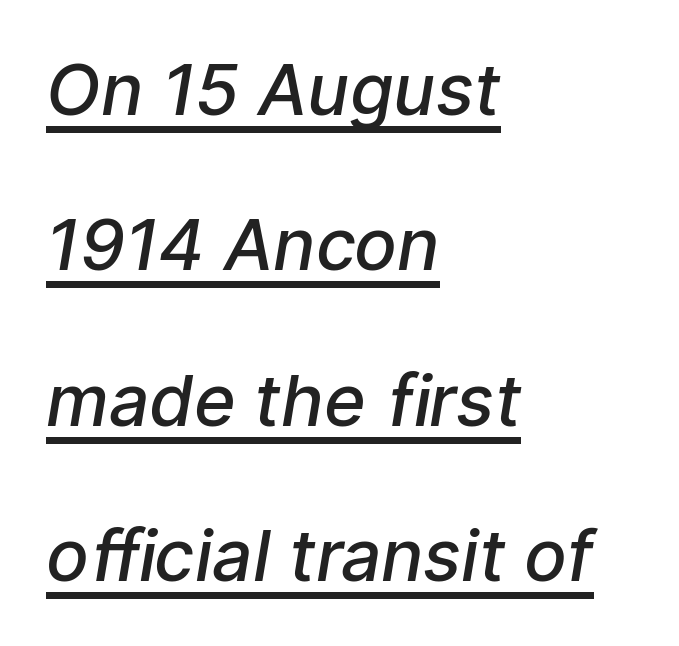
The lines in this sample share a left origin and differ only in where they stop. Words appear dense and cohesive because spacing is normal. Notice the wide empty band between every row — that's loose leading. The rendering uses a semibold face; strokes are thickened but not to full bold.
